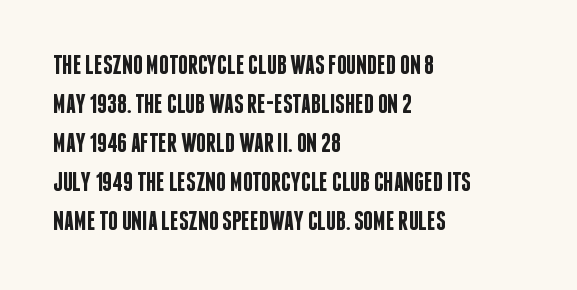
{"italic": "no", "bold": "semi", "underline": "no", "align": "left", "line_spacing": "normal", "line_spacing_ratio": 1.44, "letter_spacing": "normal", "letter_spacing_em": 0.0, "glyph_px": 27}
